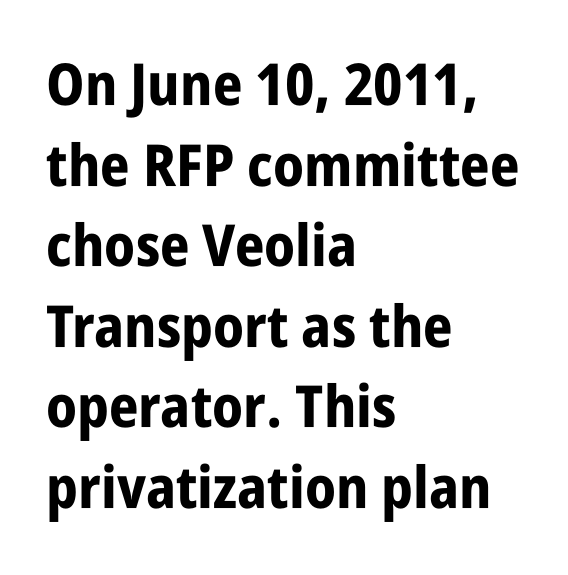
Varying glyph widths throughout — classic text-font behaviour. Notice how thick the strokes are: this is what a full bold looks like. Vertical spacing — default. The rendering shows plain stroke endings on the letterforms — a sans-serif design.
